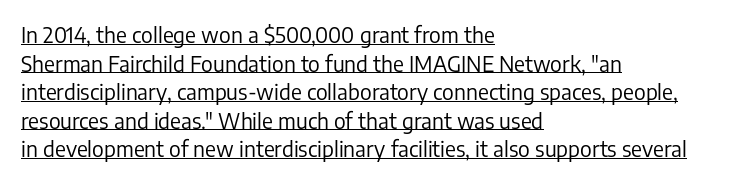
The image shows 21 px text type, upright; set left-aligned, normal line spacing (1.36x), normal letter spacing, underlined.
